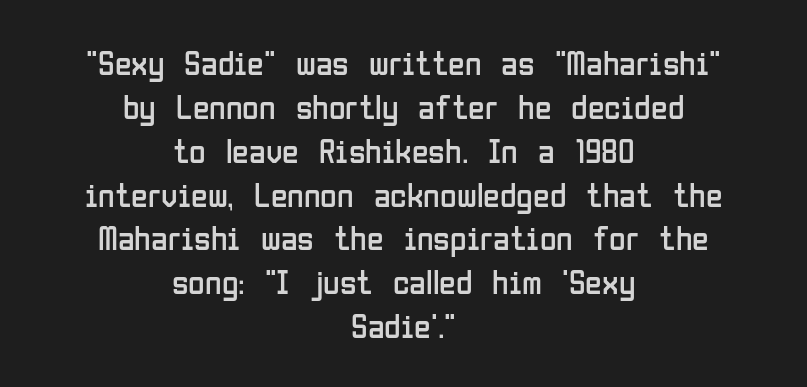
The image shows 34 px regular-weight, condensed sans-serif type, upright; set centered, normal line spacing (1.29x), normal letter spacing, not underlined; low stroke contrast and a medium x-height.
